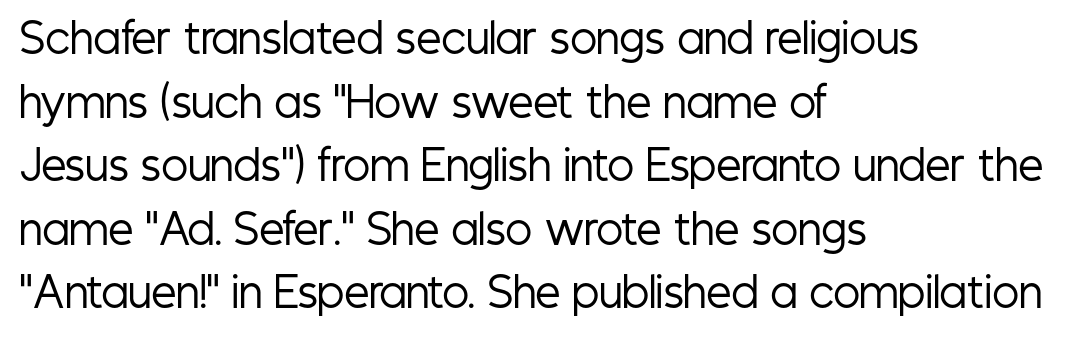
{"serif": "no", "italic": "no", "bold": "no", "weight": "regular", "width": "condensed", "stroke_contrast": "low", "x_height": "medium", "monospaced": "no", "underline": "no", "align": "left", "line_spacing": "normal", "line_spacing_ratio": 1.59, "letter_spacing": "normal", "letter_spacing_em": 0.0, "glyph_px": 40}
